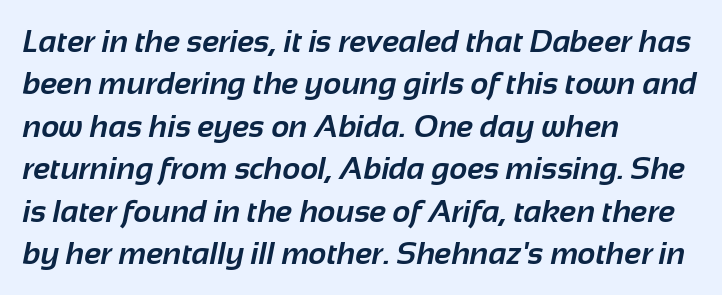
Q: Is the text bold? A: Yes.
Q: Is the typeface a serif or a sans-serif typeface? A: Sans-serif.
Q: Is the text underlined? A: No.
Q: How is the paragraph aligned? A: Left-aligned.
Q: Is the spacing between letters normal or unusually wide? A: Normal.
Q: Is the spacing between lines tight, normal or loose? A: Normal.
Q: Width (condensed, normal, or wide)? A: Normal.
Q: Stroke contrast? A: Low.
Q: x-height? A: Medium.
Q: Monospaced? A: No.
